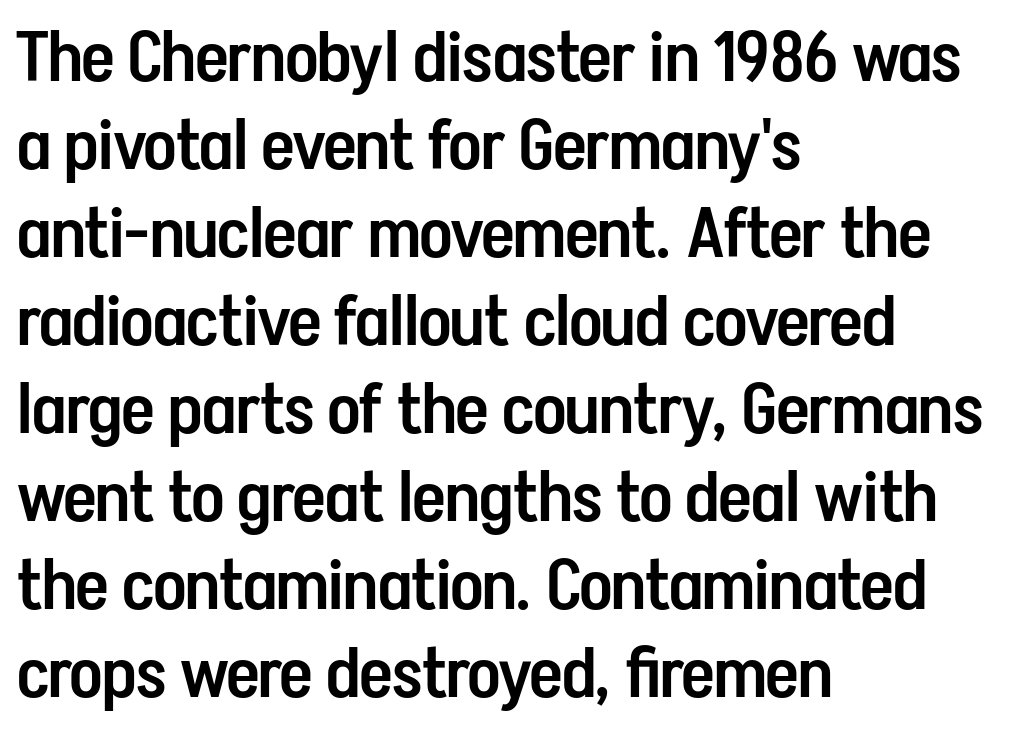
Bold? Not quite — semibold, heavier than regular but stopping short. Is the block centered? No — it sits flush against the left margin. Character widths vary here, with narrow letters taking less room than wide ones. The face used here is a sans, in the tradition of grotesques and geometrics. The typography opts for an upright posture over an oblique one.
